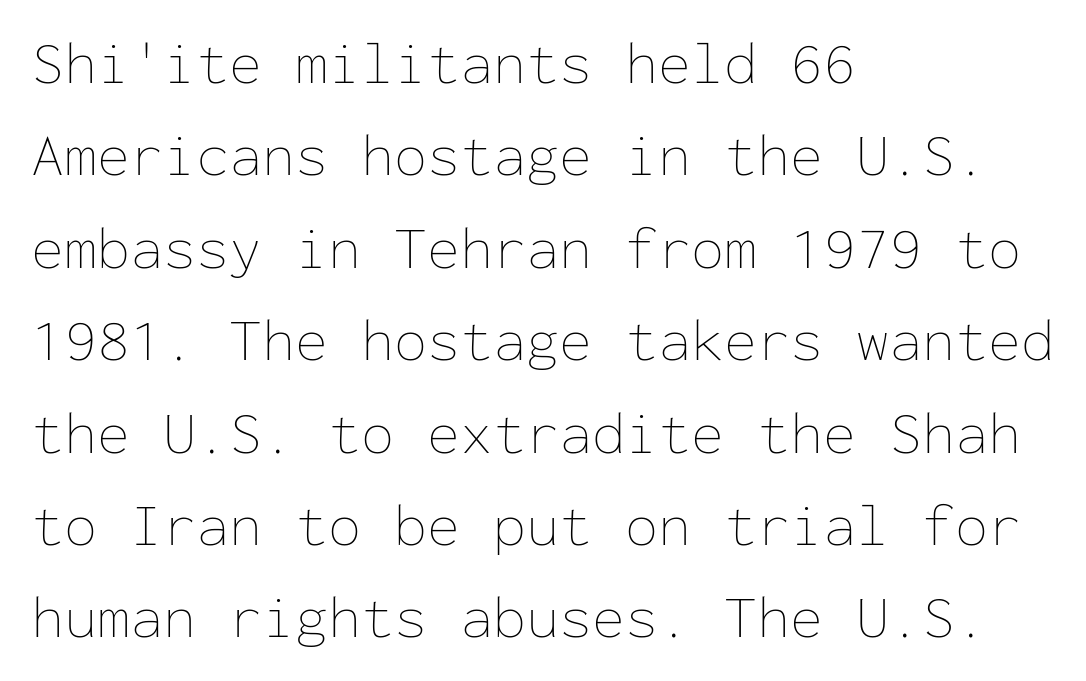
Q: Is the text bold? A: No.
Q: Is the text italic (slanted)? A: No, it is upright.
Q: Is the text underlined? A: No.
Q: How is the paragraph aligned? A: Left-aligned.
Q: Is the spacing between letters normal or unusually wide? A: Normal.
Q: Is the spacing between lines tight, normal or loose? A: Normal.
Q: Width (condensed, normal, or wide)? A: Normal.
Q: Stroke contrast? A: Low.
Q: x-height? A: Medium.
Q: Monospaced? A: Yes.
